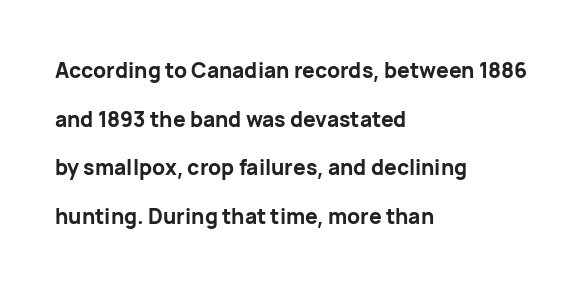
Q: Is the text bold? A: Yes.
Q: Is the text italic (slanted)? A: No, it is upright.
Q: Is the text underlined? A: No.
Q: How is the paragraph aligned? A: Left-aligned.
Q: Is the spacing between letters normal or unusually wide? A: Normal.
Q: Is the spacing between lines tight, normal or loose? A: Loose.
